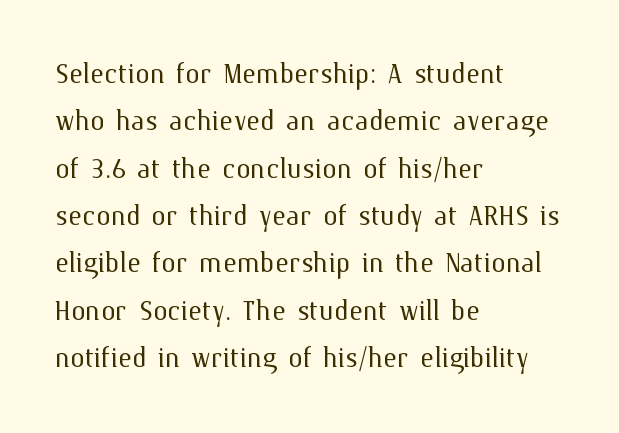
The rendering uses natural spacing where letterforms have individual widths. Line starts are locked; line ends wander. Each new line begins a customary step beneath the previous one. Check under the words: just untouched page. Ascenders rise straight up at ninety degrees.
